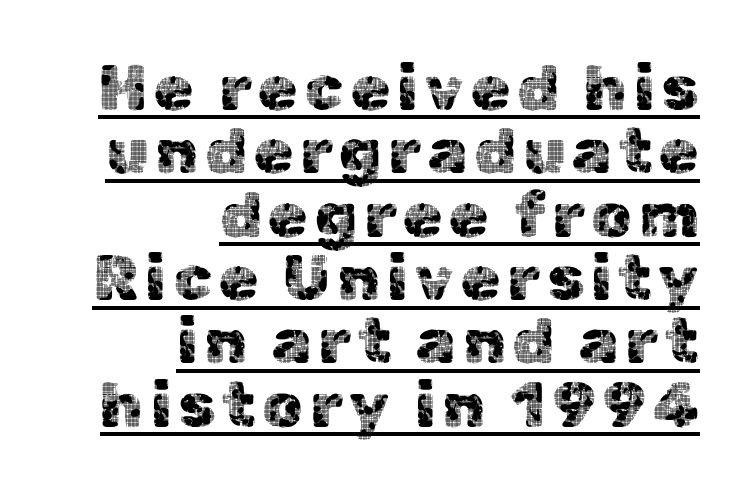
Q: Is the text italic (slanted)? A: No, it is upright.
Q: Is the typeface a serif or a sans-serif typeface? A: Sans-serif.
Q: Is the text underlined? A: Yes.
Q: How is the paragraph aligned? A: Right-aligned.
Q: Is the spacing between lines tight, normal or loose? A: Tight.
Q: Width (condensed, normal, or wide)? A: Normal.
Q: x-height? A: Medium.
Q: Monospaced? A: No.
